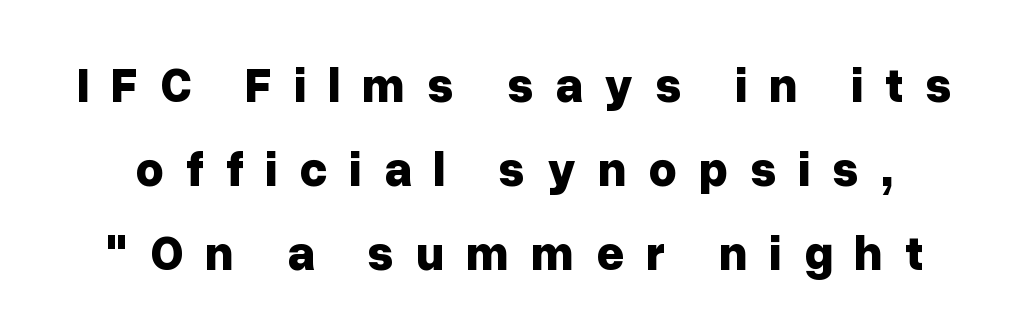
Q: Is the text bold? A: Yes.
Q: Is the text italic (slanted)? A: No, it is upright.
Q: Is the typeface a serif or a sans-serif typeface? A: Sans-serif.
Q: Is the text underlined? A: No.
Q: Is the spacing between letters normal or unusually wide? A: Unusually wide.
Q: Width (condensed, normal, or wide)? A: Normal.
Q: Stroke contrast? A: Low.
Q: x-height? A: Medium.
Q: Monospaced? A: No.
